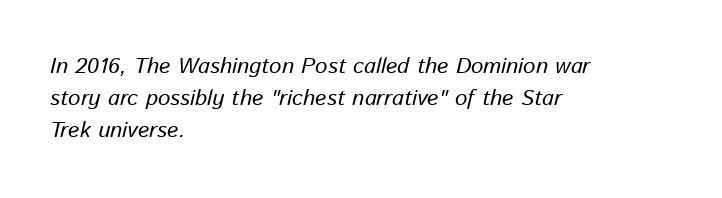
{"italic": "yes", "lean": "right", "slant_degrees": 13, "underline": "no", "align": "left", "line_spacing": "normal", "line_spacing_ratio": 1.46, "letter_spacing": "normal", "letter_spacing_em": 0.0, "glyph_px": 22}
